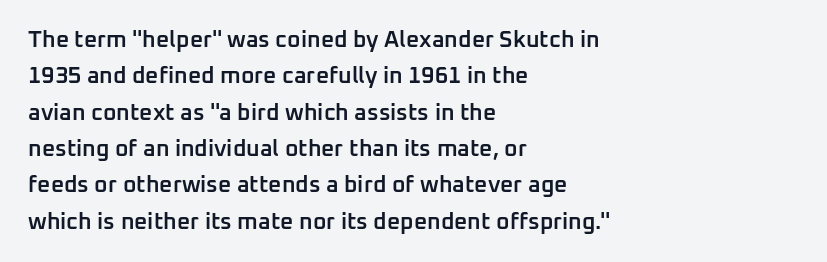
Q: Is the text bold? A: Semi-bold.
Q: Is the text italic (slanted)? A: No, it is upright.
Q: Is the text underlined? A: No.
Q: How is the paragraph aligned? A: Left-aligned.
Q: Is the spacing between letters normal or unusually wide? A: Normal.
Q: Is the spacing between lines tight, normal or loose? A: Normal.
